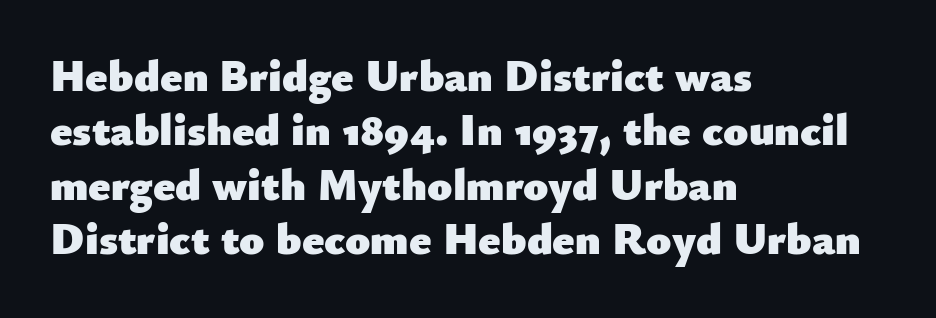
Q: Is the text bold? A: Yes.
Q: Is the text italic (slanted)? A: No, it is upright.
Q: Is the typeface a serif or a sans-serif typeface? A: Sans-serif.
Q: Is the text underlined? A: No.
Q: How is the paragraph aligned? A: Left-aligned.
Q: Is the spacing between letters normal or unusually wide? A: Normal.
Q: Width (condensed, normal, or wide)? A: Normal.
Q: Stroke contrast? A: Low.
Q: x-height? A: Small.
Q: Monospaced? A: No.
